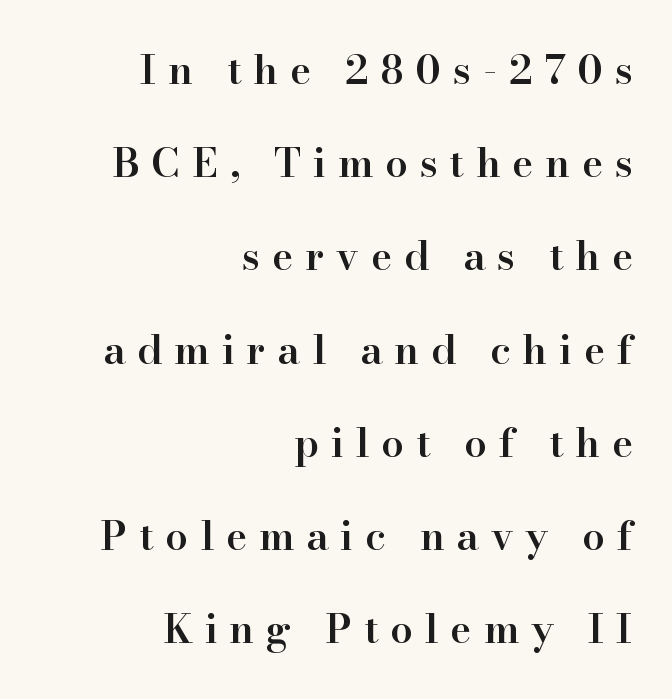
Font category for this specimen: serif. Does the leading feel generous? Absolutely, it's lavish. Reading down the block, your eye finds every line finishing at a fixed right position. The typography opts for an upright posture over an oblique one. Do the characters align in a grid? No, the font is proportional.
